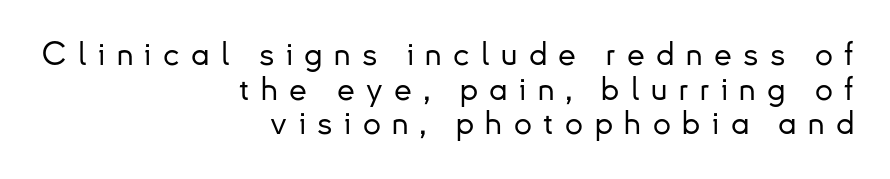
Q: Is the text italic (slanted)? A: No, it is upright.
Q: Is the typeface a serif or a sans-serif typeface? A: Sans-serif.
Q: Is the text underlined? A: No.
Q: How is the paragraph aligned? A: Right-aligned.
Q: Is the spacing between letters normal or unusually wide? A: Unusually wide.
Q: Is the spacing between lines tight, normal or loose? A: Tight.
Q: Width (condensed, normal, or wide)? A: Normal.
Q: Stroke contrast? A: Low.
Q: x-height? A: Small.
Q: Monospaced? A: No.
